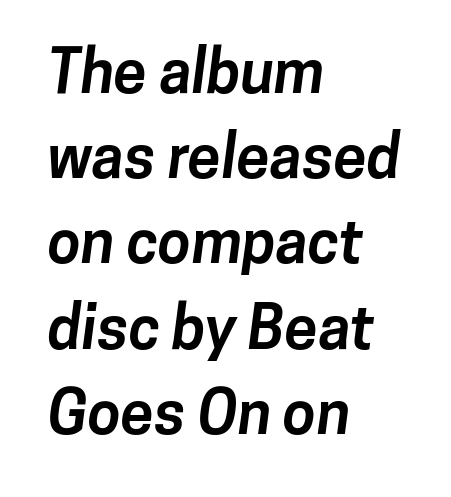
The image shows 60 px bold sans-serif type; set left-aligned, normal line spacing (1.42x), normal letter spacing, not underlined; low stroke contrast and a medium x-height.
